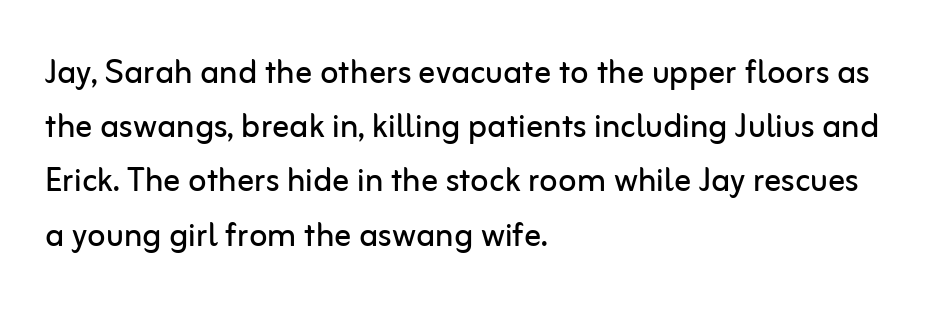
The strokes carry an ordinary text weight at most. Descenders hang freely into open space. Where is the straight margin? On the left. Each letter keeps its own natural width here, so spacing adapts to shape. Is the letter spacing exaggerated? No — it looks like the ordinary default. How would I describe the line gaps? Plain and ordinary.
